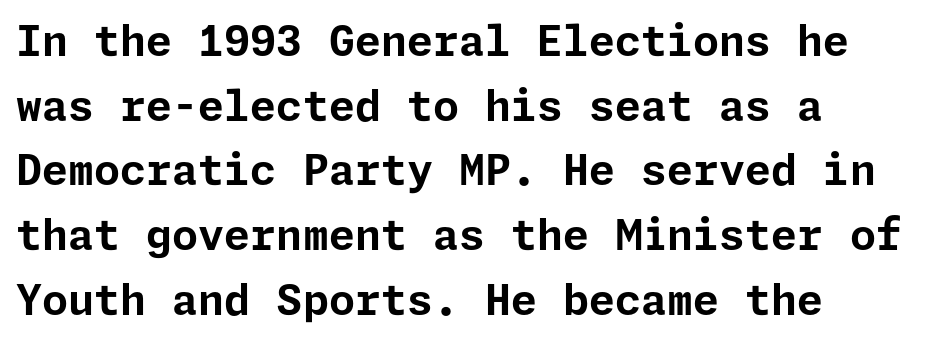
The image shows 42 px bold sans-serif type, upright; set left-aligned, normal line spacing (1.54x), normal letter spacing, not underlined; low stroke contrast and a medium x-height.
